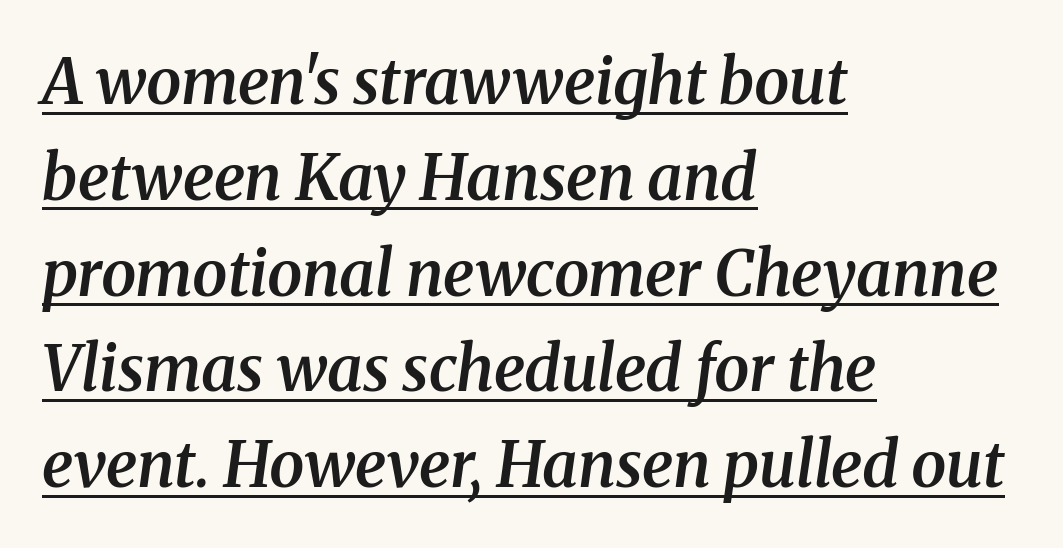
The image shows 63 px semibold serif type, italic (leaning right); set left-aligned, normal line spacing (1.52x), normal letter spacing, underlined; medium stroke contrast and a medium x-height.
